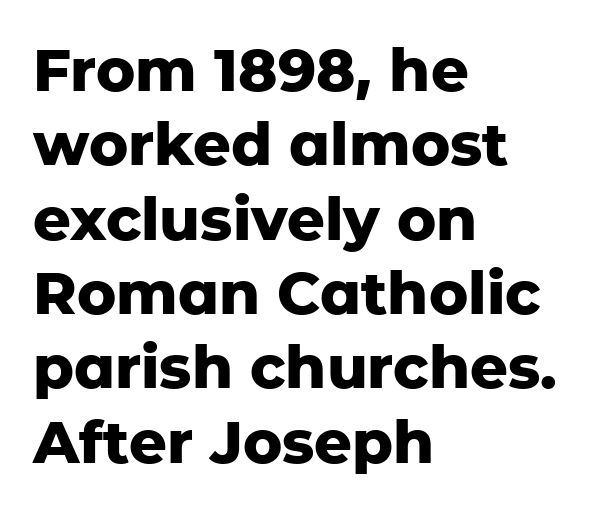
This sample uses a sans-serif face. This block has exactly the height ordinary leading produces. Each glyph is drawn with heavy, bold strokes. Is the block centered? No — it sits flush against the left margin. Decoration check: the copy has no underline.
